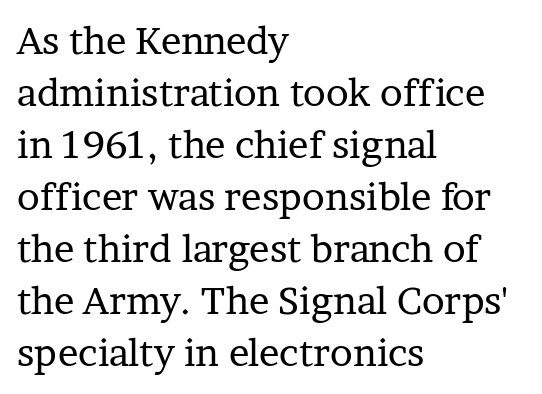
{"serif": "yes", "italic": "no", "bold": "no", "weight": "regular", "width": "normal", "stroke_contrast": "low", "x_height": "medium", "monospaced": "no", "underline": "no", "align": "left", "line_spacing": "normal", "line_spacing_ratio": 1.37, "letter_spacing": "normal", "letter_spacing_em": 0.0, "glyph_px": 38}
